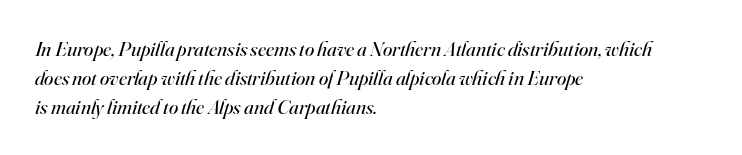
This is oblique type, the kind used for emphasis or titles. The passage shown is not bold in any degree. The space beneath each line is pristine and unruled. The compositor pushed each line to the left boundary.
